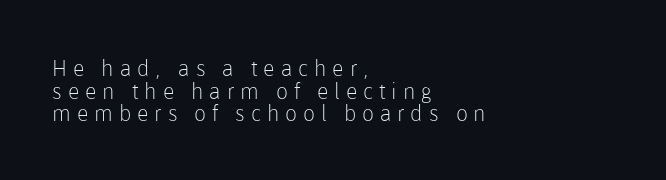
{"italic": "no", "bold": "no", "underline": "no", "align": "left", "line_spacing": "tight", "line_spacing_ratio": 1.03, "letter_spacing": "wide", "letter_spacing_em": 0.27, "glyph_px": 22}
